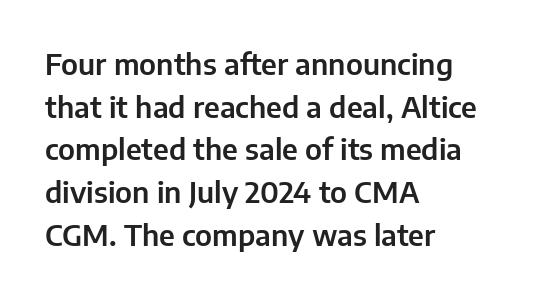
The image shows 29 px sans-serif type, upright; set left-aligned, normal line spacing (1.47x), normal letter spacing, not underlined; low stroke contrast and a medium x-height.
